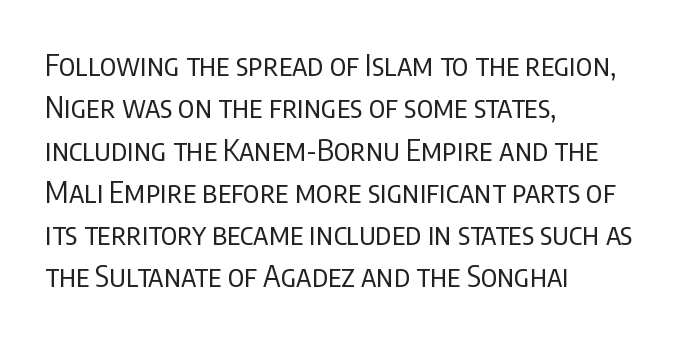
Q: Is the text bold? A: No.
Q: Is the text italic (slanted)? A: No, it is upright.
Q: Is the typeface a serif or a sans-serif typeface? A: Sans-serif.
Q: Is the text underlined? A: No.
Q: How is the paragraph aligned? A: Left-aligned.
Q: Is the spacing between letters normal or unusually wide? A: Normal.
Q: Is the spacing between lines tight, normal or loose? A: Normal.
Q: Width (condensed, normal, or wide)? A: Condensed.
Q: Stroke contrast? A: Low.
Q: x-height? A: Large.
Q: Monospaced? A: No.
